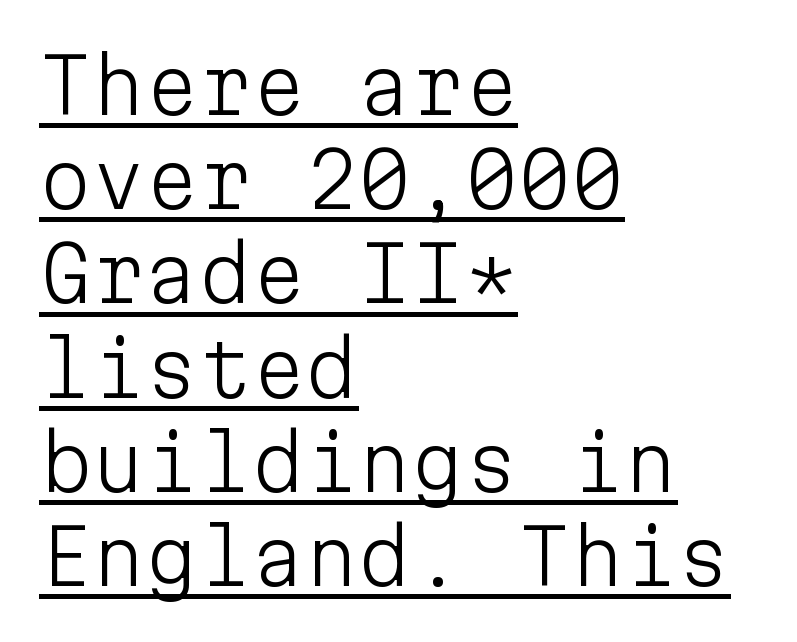
Q: Is the text bold? A: No.
Q: Is the text italic (slanted)? A: No, it is upright.
Q: Is the typeface a serif or a sans-serif typeface? A: Sans-serif.
Q: Is the text underlined? A: Yes.
Q: How is the paragraph aligned? A: Left-aligned.
Q: Is the spacing between letters normal or unusually wide? A: Normal.
Q: Width (condensed, normal, or wide)? A: Normal.
Q: Stroke contrast? A: Low.
Q: x-height? A: Medium.
Q: Monospaced? A: Yes.
